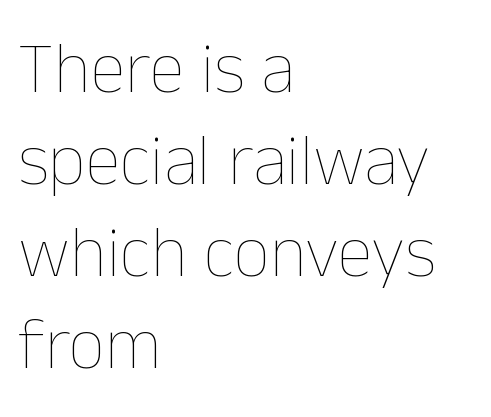
Q: Is the text bold? A: No.
Q: Is the text italic (slanted)? A: No, it is upright.
Q: Is the text underlined? A: No.
Q: How is the paragraph aligned? A: Left-aligned.
Q: Is the spacing between letters normal or unusually wide? A: Normal.
Q: Is the spacing between lines tight, normal or loose? A: Normal.
Q: Width (condensed, normal, or wide)? A: Normal.
Q: Stroke contrast? A: Low.
Q: x-height? A: Medium.
Q: Monospaced? A: No.
